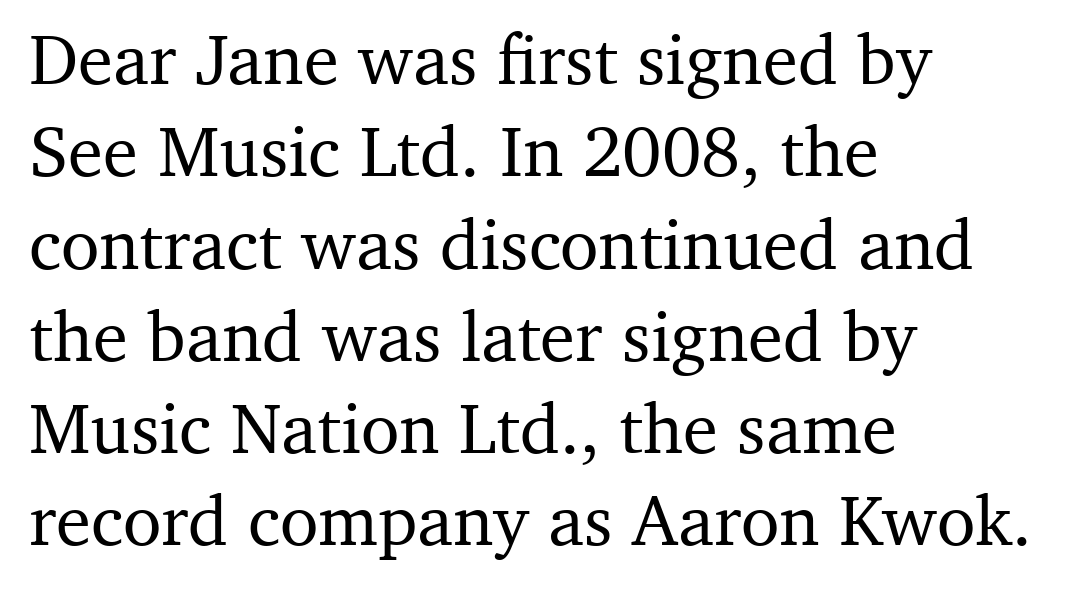
These lines stack with their left ends in a neat column. Vertically, the passage feels balanced, rows spaced as you'd expect. Do the characters align in a grid? No, the font is proportional. Standard letterfit; no display-style spreading of the glyphs.
